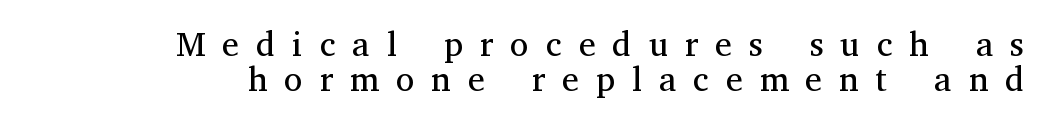
{"serif": "yes", "italic": "no", "bold": "no", "weight": "regular", "width": "normal", "stroke_contrast": "medium", "x_height": "medium", "monospaced": "no", "underline": "no", "align": "right", "line_spacing": "tight", "line_spacing_ratio": 1.03, "letter_spacing": "wide", "letter_spacing_em": 0.5, "glyph_px": 34}
